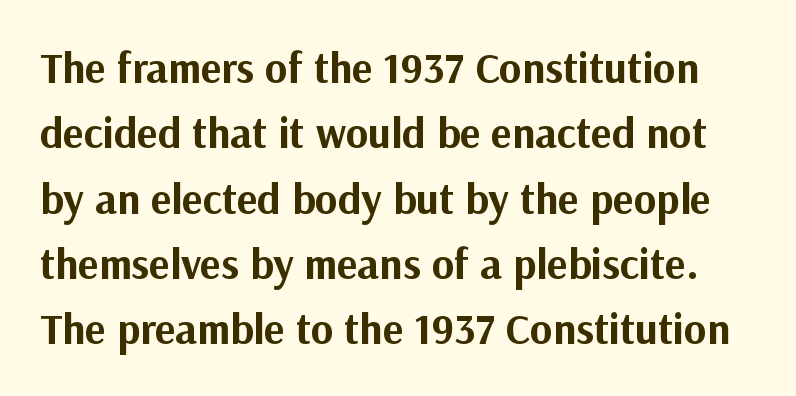
Q: Is the text bold? A: Yes.
Q: Is the text italic (slanted)? A: No, it is upright.
Q: Is the typeface a serif or a sans-serif typeface? A: Sans-serif.
Q: Is the text underlined? A: No.
Q: Is the spacing between letters normal or unusually wide? A: Normal.
Q: Is the spacing between lines tight, normal or loose? A: Normal.
Q: Width (condensed, normal, or wide)? A: Normal.
Q: Stroke contrast? A: Medium.
Q: x-height? A: Medium.
Q: Monospaced? A: No.
